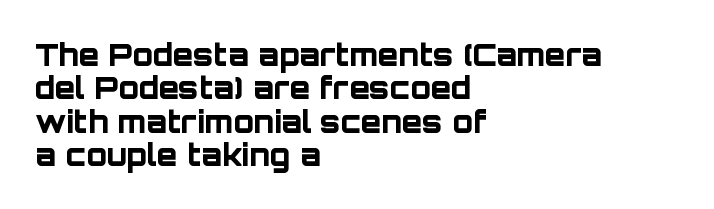
You could not count columns in this text — the font is proportionally spaced. Does the copy run flush right? No — it runs flush left. Serifs: no, the terminals of the letterforms are clean. Strokes here are thick enough to call this a true bold. These lines huddle together more closely than default settings would place them.
